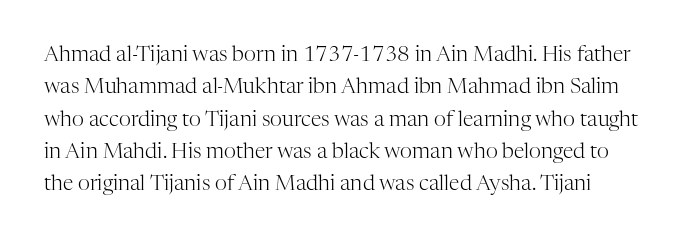
Words float on clear page, feet unadorned. Letters have the restrained weight of plain body copy at most. Horizontal alignment here is leftward, the default for most running prose. Whoever set this chose a conventional vertical rhythm. This sample uses an upright cut, with every glyph sitting square on the baseline.
